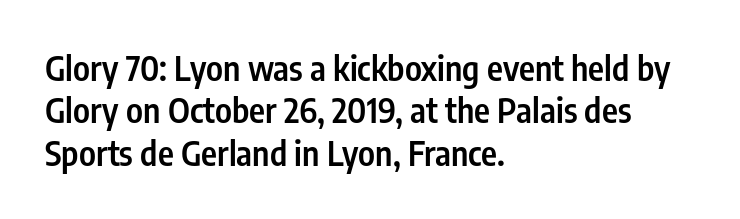
Q: Is the text bold? A: Semi-bold.
Q: Is the text italic (slanted)? A: No, it is upright.
Q: Is the typeface a serif or a sans-serif typeface? A: Sans-serif.
Q: Is the text underlined? A: No.
Q: How is the paragraph aligned? A: Left-aligned.
Q: Is the spacing between letters normal or unusually wide? A: Normal.
Q: Is the spacing between lines tight, normal or loose? A: Normal.
Q: Width (condensed, normal, or wide)? A: Condensed.
Q: Stroke contrast? A: Low.
Q: x-height? A: Medium.
Q: Monospaced? A: No.
